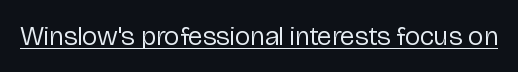
Q: Is the text bold? A: No.
Q: Is the text italic (slanted)? A: No, it is upright.
Q: Is the text underlined? A: Yes.
Q: Is the spacing between letters normal or unusually wide? A: Normal.
